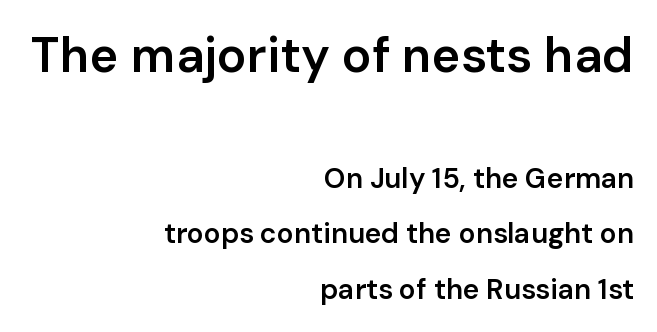
Visually the block forms a straight wall on the right and a jagged coastline on the left. What stands out about the letter spacing? Nothing — it is the standard amount. This sample uses an upright cut, with every glyph sitting square on the baseline. Reading down the column, the eye jumps a long way to each next line. The typesetting leans somewhat heavy: a semibold. The rendering uses natural spacing where letterforms have individual widths.
